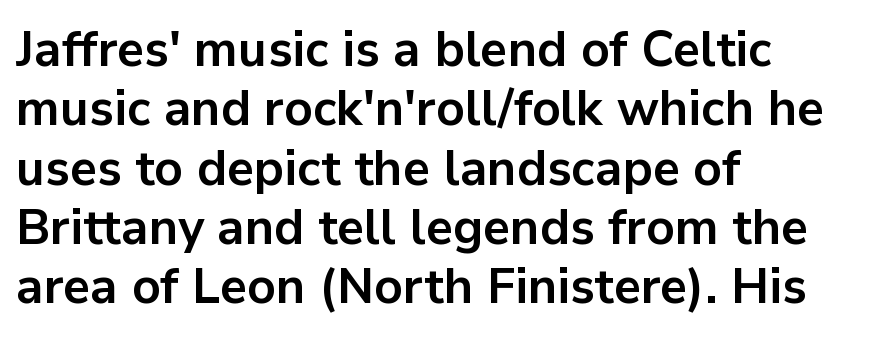
The image shows 49 px bold sans-serif type, upright; set left-aligned, line spacing 1.21x, normal letter spacing, not underlined; low stroke contrast and a medium x-height.
